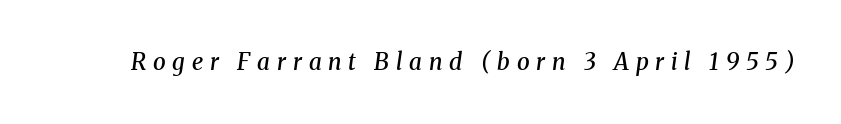
Clear beneath every line of the passage. Honestly, the letter spacing is so wide it's the main thing you notice. On the weight axis this lands at semibold, roughly 600. The typography opts for an oblique posture over an upright one.
